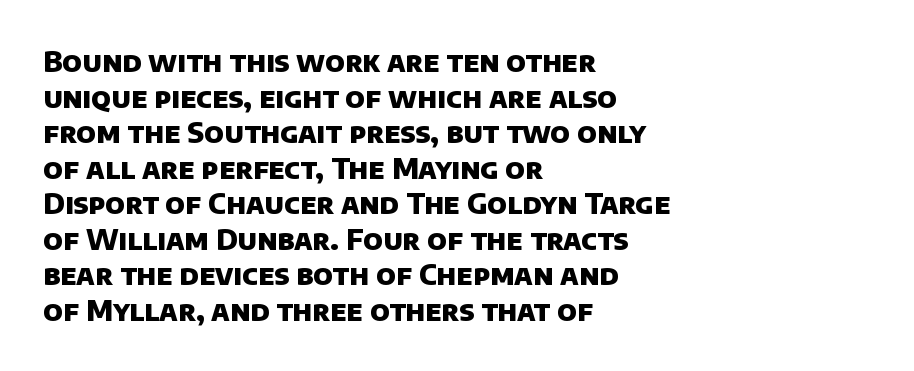
The image shows 28 px heavy sans-serif type; set left-aligned, normal line spacing (1.27x), normal letter spacing, not underlined; low stroke contrast and a large x-height.
